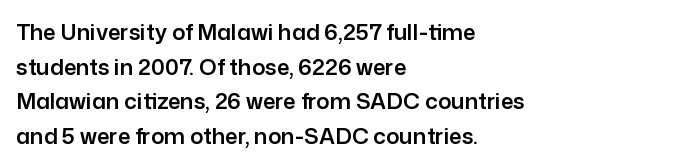
{"italic": "no", "underline": "no", "align": "left", "line_spacing": "normal", "line_spacing_ratio": 1.57, "letter_spacing": "normal", "letter_spacing_em": 0.0, "glyph_px": 22}
